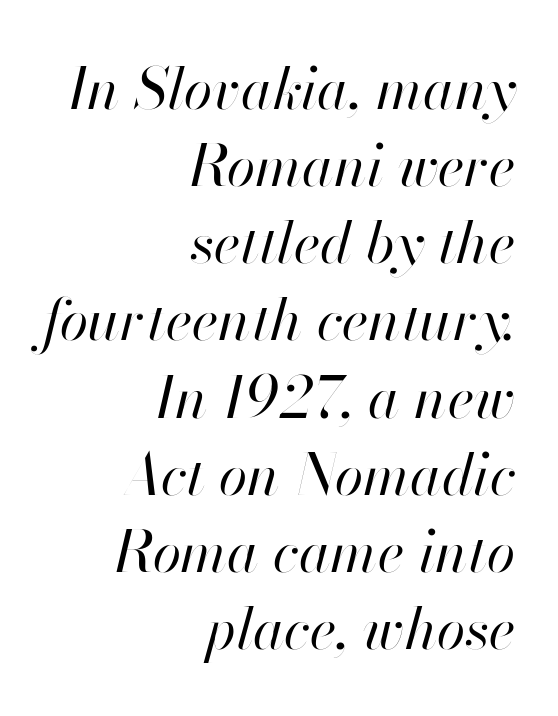
The tracking reads as untouched default to a designer's eye. Students, observe: this is what conventionally led text looks like. Yep, that's italic — everything's leaning. The face used here is proportionally spaced, like ordinary book or web type. No word sits above an underline. No extra ink here — the face is not bold.
